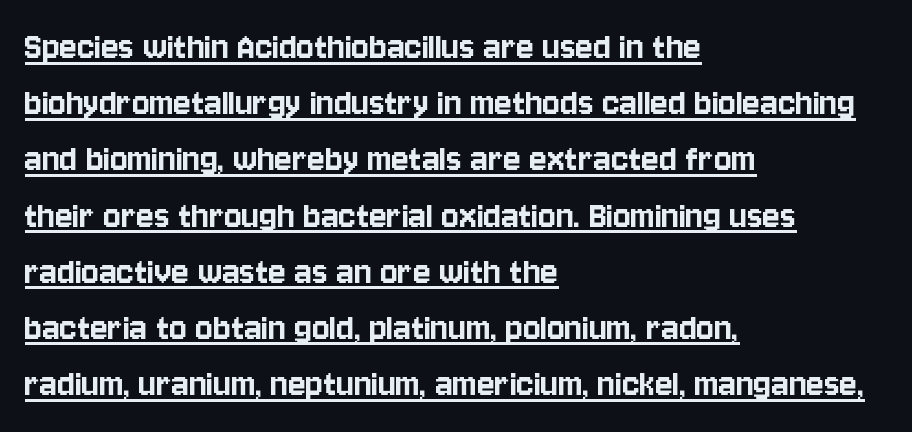
The letters stand upright; this is a roman face. The passage shown is typed in a proportional face where columns would drift. Nobody touched the tracking dial on this one. Quick note: interline space is typical.
